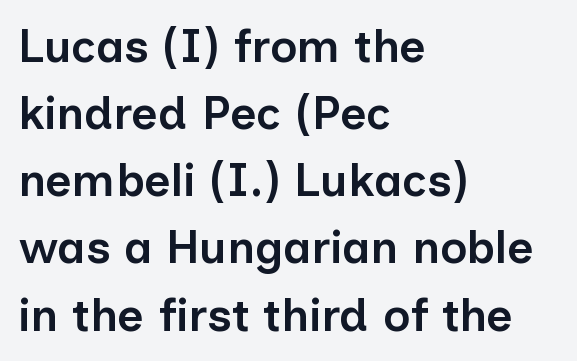
{"serif": "no", "italic": "no", "bold": "semi", "weight": "semibold", "width": "normal", "stroke_contrast": "low", "x_height": "medium", "monospaced": "no", "underline": "no", "align": "left", "line_spacing": "normal", "line_spacing_ratio": 1.46, "letter_spacing": "normal", "letter_spacing_em": 0.0, "glyph_px": 46}
